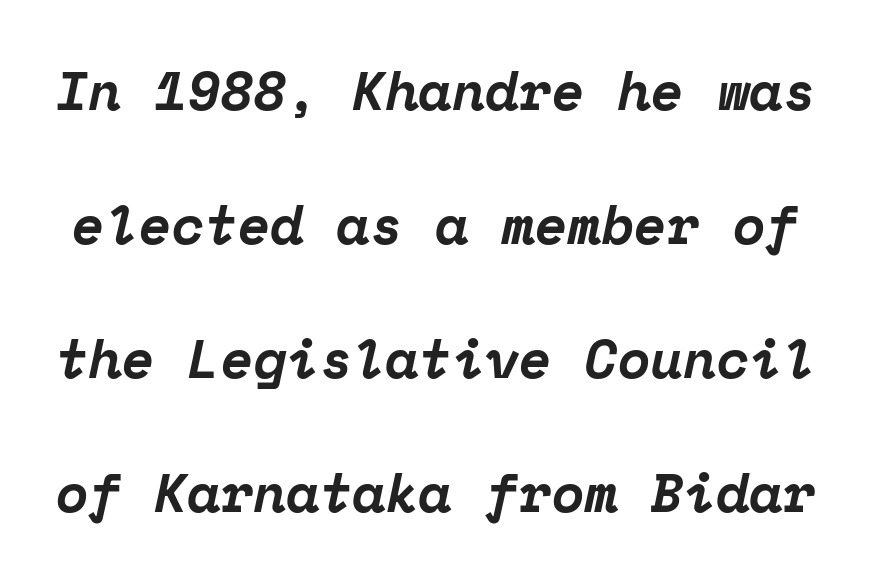
Q: Is the text bold? A: Yes.
Q: Is the text italic (slanted)? A: Yes, it leans right by about 12 degrees.
Q: Is the typeface a serif or a sans-serif typeface? A: Serif.
Q: Is the text underlined? A: No.
Q: Is the spacing between letters normal or unusually wide? A: Normal.
Q: Is the spacing between lines tight, normal or loose? A: Loose.
Q: Width (condensed, normal, or wide)? A: Normal.
Q: Stroke contrast? A: Low.
Q: x-height? A: Medium.
Q: Monospaced? A: Yes.
